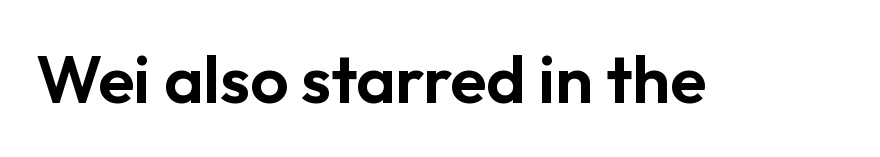
Q: Is the text italic (slanted)? A: No, it is upright.
Q: Is the typeface a serif or a sans-serif typeface? A: Sans-serif.
Q: Is the text underlined? A: No.
Q: Is the spacing between letters normal or unusually wide? A: Normal.
Q: Width (condensed, normal, or wide)? A: Normal.
Q: Stroke contrast? A: Low.
Q: x-height? A: Medium.
Q: Monospaced? A: No.
